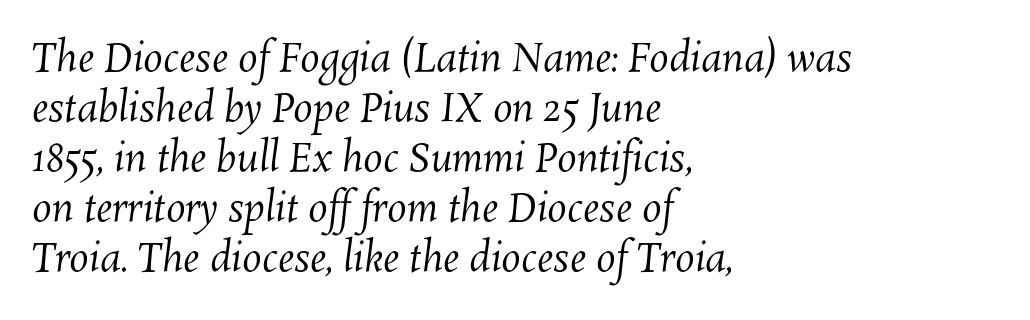
Q: Is the text bold? A: No.
Q: Is the text underlined? A: No.
Q: How is the paragraph aligned? A: Left-aligned.
Q: Is the spacing between letters normal or unusually wide? A: Normal.
Q: Is the spacing between lines tight, normal or loose? A: Normal.
Q: Width (condensed, normal, or wide)? A: Normal.
Q: Stroke contrast? A: Medium.
Q: x-height? A: Medium.
Q: Monospaced? A: No.
